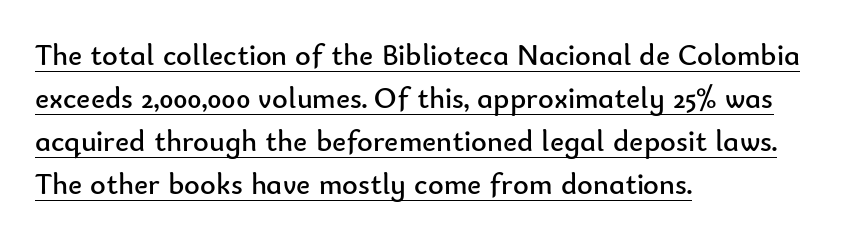
Tracking here is standard; glyphs follow each other at the usual distance. The lines in this sample share a left origin and differ only in where they stop. The glyphs are accompanied by a horizontal stroke just below them. Weight: regular or lighter.
